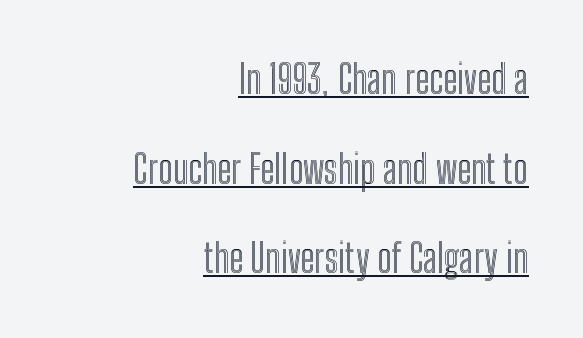
Q: Is the text italic (slanted)? A: No, it is upright.
Q: Is the text underlined? A: Yes.
Q: How is the paragraph aligned? A: Right-aligned.
Q: Is the spacing between letters normal or unusually wide? A: Normal.
Q: Is the spacing between lines tight, normal or loose? A: Loose.
Q: Width (condensed, normal, or wide)? A: Condensed.
Q: x-height? A: Medium.
Q: Monospaced? A: No.
